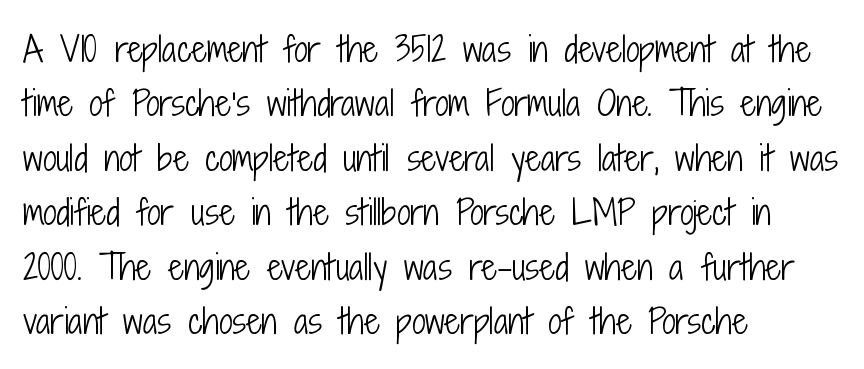
Q: Is the text bold? A: No.
Q: Is the text italic (slanted)? A: No, it is upright.
Q: Is the typeface a serif or a sans-serif typeface? A: Sans-serif.
Q: Is the text underlined? A: No.
Q: How is the paragraph aligned? A: Left-aligned.
Q: Is the spacing between letters normal or unusually wide? A: Normal.
Q: Is the spacing between lines tight, normal or loose? A: Normal.
Q: Width (condensed, normal, or wide)? A: Condensed.
Q: Stroke contrast? A: Low.
Q: x-height? A: Medium.
Q: Monospaced? A: No.
